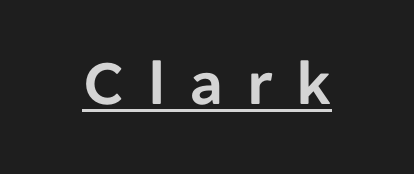
{"serif": "no", "italic": "no", "width": "normal", "stroke_contrast": "low", "x_height": "medium", "monospaced": "no", "underline": "yes", "letter_spacing": "wide", "letter_spacing_em": 0.37, "glyph_px": 65}
